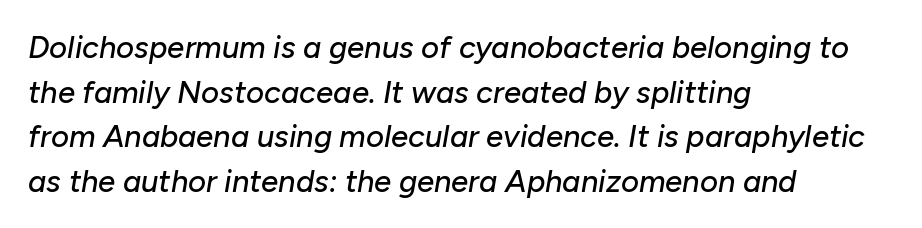
Q: Is the text italic (slanted)? A: Yes, it leans right by about 10 degrees.
Q: Is the text underlined? A: No.
Q: How is the paragraph aligned? A: Left-aligned.
Q: Is the spacing between letters normal or unusually wide? A: Normal.
Q: Is the spacing between lines tight, normal or loose? A: Normal.
Q: Width (condensed, normal, or wide)? A: Normal.
Q: Stroke contrast? A: Low.
Q: x-height? A: Medium.
Q: Monospaced? A: No.
